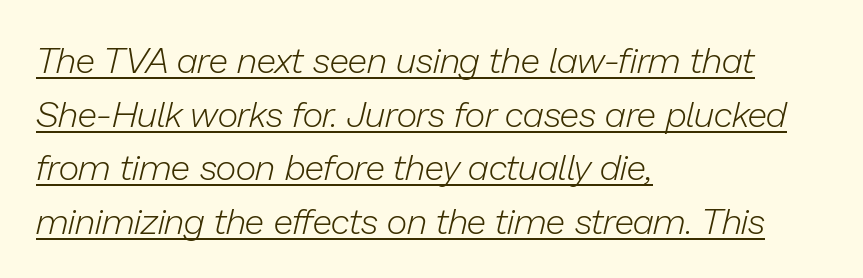
Q: Is the text bold? A: No.
Q: Is the text italic (slanted)? A: Yes, it leans right by about 13 degrees.
Q: Is the text underlined? A: Yes.
Q: How is the paragraph aligned? A: Left-aligned.
Q: Is the spacing between letters normal or unusually wide? A: Normal.
Q: Is the spacing between lines tight, normal or loose? A: Normal.
Q: Width (condensed, normal, or wide)? A: Normal.
Q: Stroke contrast? A: Low.
Q: x-height? A: Medium.
Q: Monospaced? A: No.
